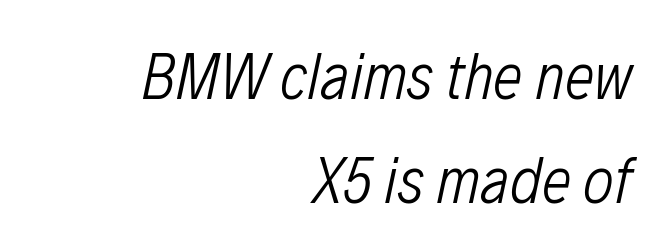
{"italic": "yes", "lean": "right", "slant_degrees": 12, "bold": "no", "weight": "light", "width": "condensed", "stroke_contrast": "low", "x_height": "medium", "monospaced": "no", "underline": "no", "align": "right", "line_spacing": "normal", "line_spacing_ratio": 1.57, "letter_spacing": "normal", "letter_spacing_em": 0.0, "glyph_px": 66}
